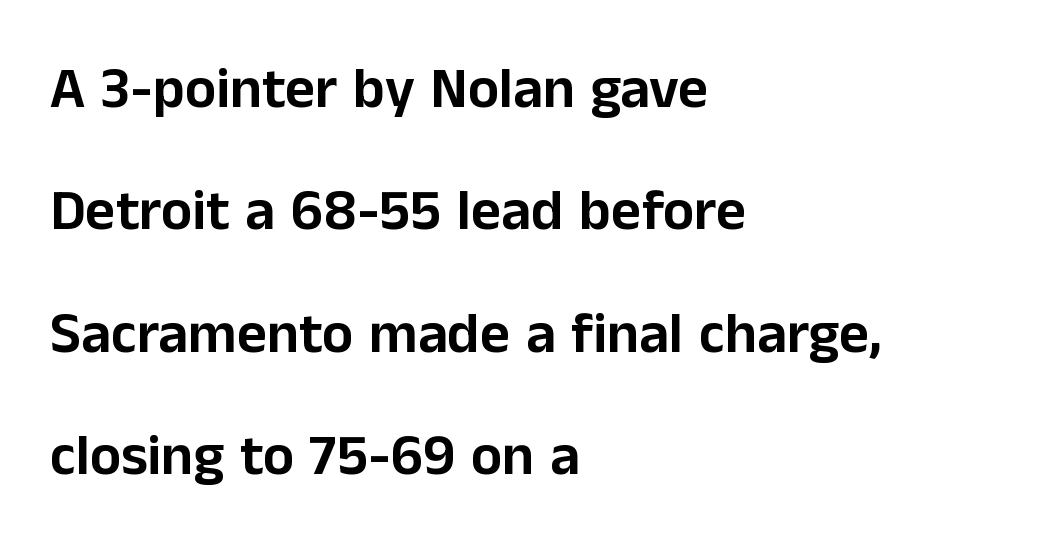
Q: Is the text italic (slanted)? A: No, it is upright.
Q: Is the typeface a serif or a sans-serif typeface? A: Sans-serif.
Q: Is the text underlined? A: No.
Q: How is the paragraph aligned? A: Left-aligned.
Q: Is the spacing between letters normal or unusually wide? A: Normal.
Q: Is the spacing between lines tight, normal or loose? A: Loose.
Q: Width (condensed, normal, or wide)? A: Normal.
Q: Stroke contrast? A: Low.
Q: x-height? A: Medium.
Q: Monospaced? A: No.
